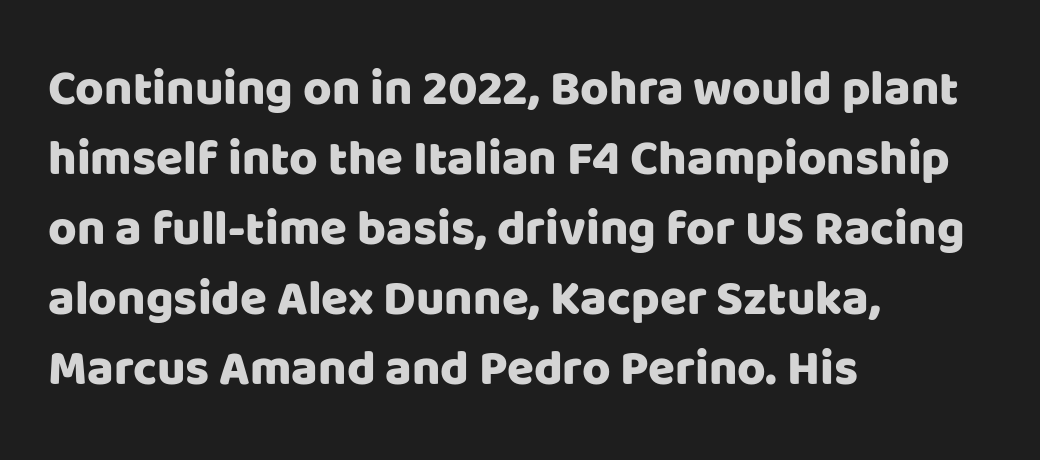
The image shows 49 px sans-serif type, upright; set left-aligned, normal line spacing (1.43x), normal letter spacing, not underlined; low stroke contrast and a large x-height.
